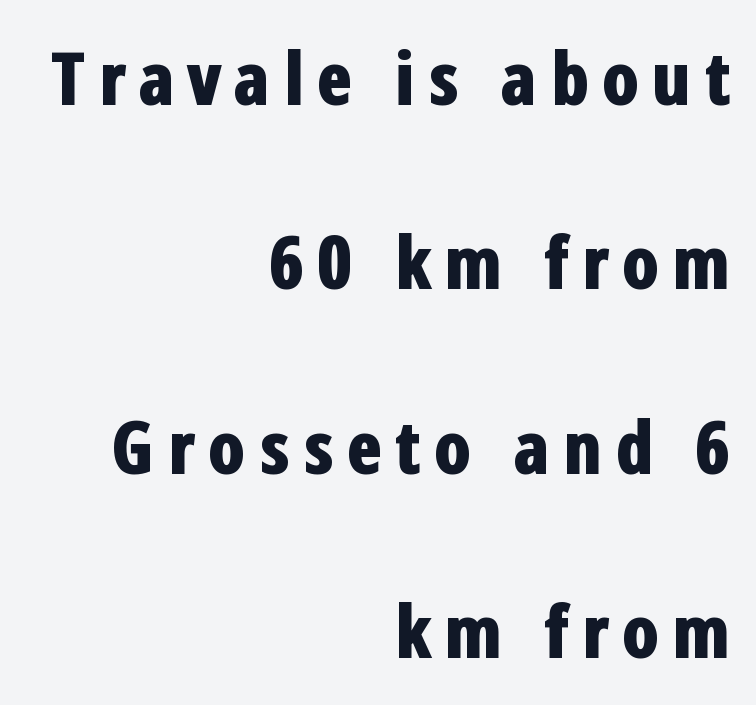
The font's upright variant was chosen for this text. The passage shown is typed in a proportional face where columns would drift. Each glyph is drawn with heavy, bold strokes. If you measured baseline to baseline, you'd find a long distance. Only glyphs here, with clear space below each row. Each letter's strokes conclude bluntly, with no projecting serifs.
